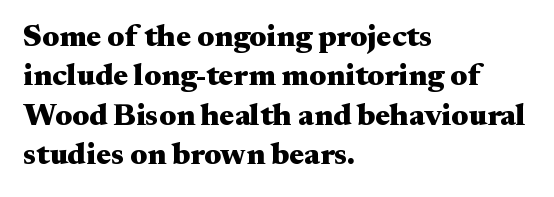
{"serif": "yes", "italic": "no", "bold": "yes", "weight": "heavy", "width": "wide", "stroke_contrast": "medium", "x_height": "small", "monospaced": "no", "underline": "no", "align": "left", "line_spacing": "normal", "line_spacing_ratio": 1.27, "letter_spacing": "normal", "letter_spacing_em": 0.0, "glyph_px": 31}
